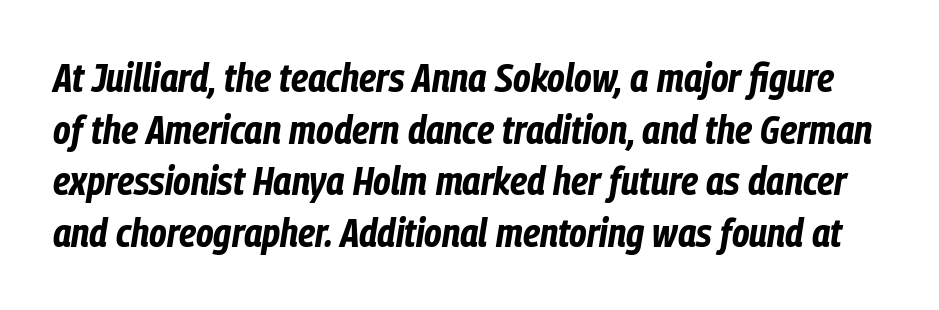
Q: Is the text bold? A: Yes.
Q: Is the text italic (slanted)? A: Yes, it leans right by about 9 degrees.
Q: Is the text underlined? A: No.
Q: Is the spacing between letters normal or unusually wide? A: Normal.
Q: Is the spacing between lines tight, normal or loose? A: Normal.
Q: Width (condensed, normal, or wide)? A: Condensed.
Q: Stroke contrast? A: Low.
Q: x-height? A: Medium.
Q: Monospaced? A: No.
